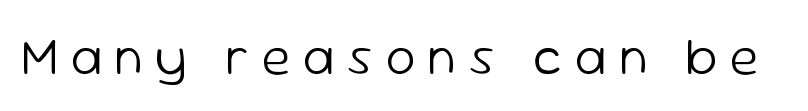
The image shows 53 px light sans-serif type, upright; set unusually wide letter spacing (+0.23 em), not underlined; low stroke contrast and a medium x-height.
